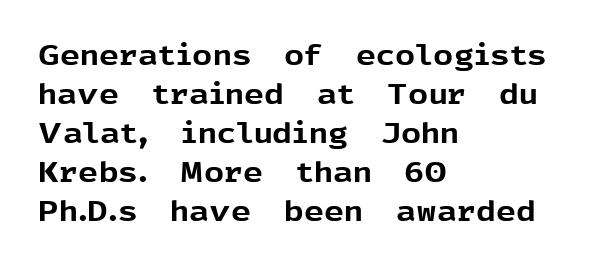
Unmarked baselines from the first word to the last. This is roman type, the default non-slanted kind. Does the weight exceed regular? Yes, all the way to bold. Horizontal bands of white between lines are of average thickness. Serif or sans? Sans — the stroke terminals are bare.
